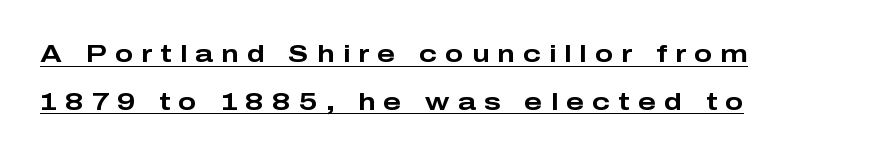
Words appear elongated and porous because spacing is wide. Its strokes are broad and dark, the hallmark of bold type. A typesetter would mark this as roman, not italic. In designer terms, the underline attribute is active on this setting. Does the leading feel generous? Absolutely, it's lavish. Horizontally, the lines are justified to the leading edge only.
